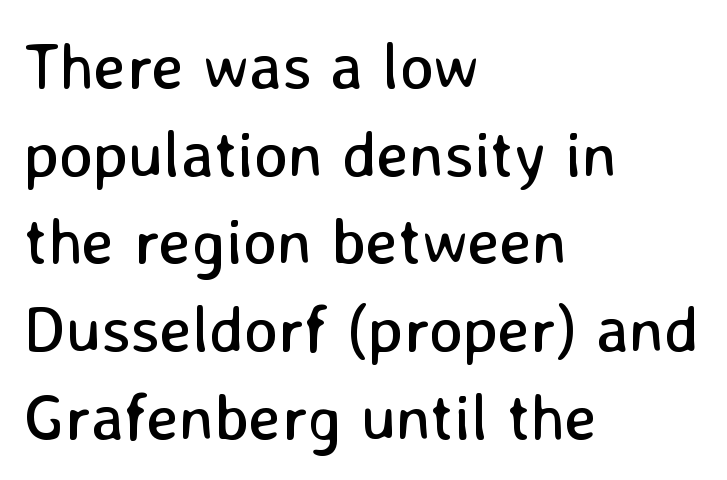
The image shows 65 px regular-weight sans-serif type, upright; set left-aligned, normal line spacing (1.35x), normal letter spacing, not underlined; low stroke contrast and a medium x-height.
